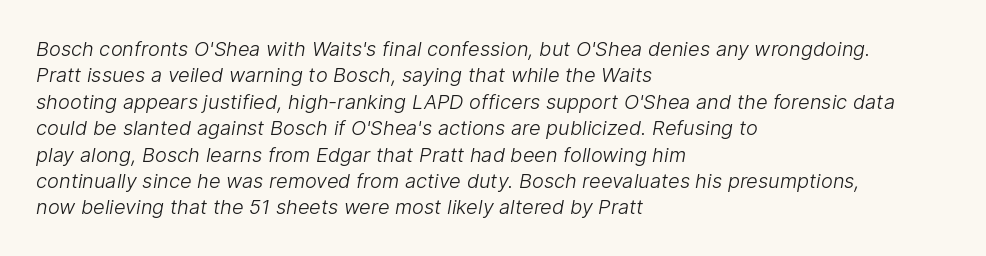
Q: Is the text bold? A: No.
Q: Is the text underlined? A: No.
Q: How is the paragraph aligned? A: Left-aligned.
Q: Is the spacing between letters normal or unusually wide? A: Normal.
Q: Is the spacing between lines tight, normal or loose? A: Normal.
